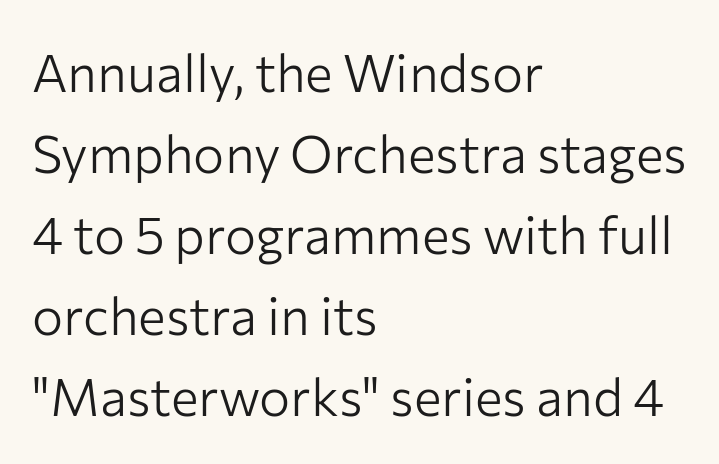
Bold? No — there's no thickening of the strokes. The passage is arranged the way most books set body copy — flush left. A typesetter would label this face a sans. Students, observe: this is what conventionally led text looks like. The letters advance in unequal steps, a hallmark of proportional type.
